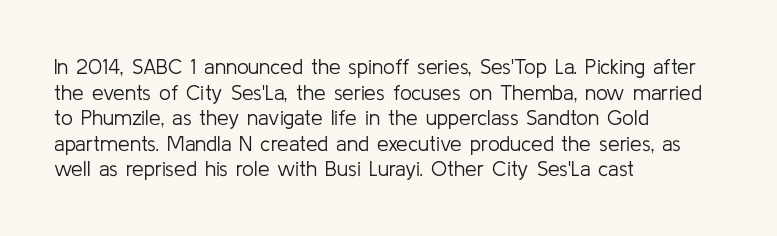
{"italic": "no", "bold": "no", "underline": "no", "align": "left", "line_spacing_ratio": 1.22, "letter_spacing": "normal", "letter_spacing_em": 0.0, "glyph_px": 21}
